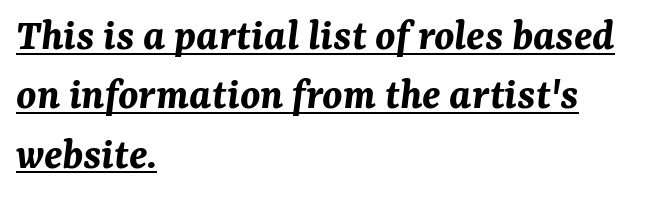
The image shows 45 px bold type, italic (leaning right); set left-aligned, normal line spacing (1.32x), normal letter spacing, underlined; medium stroke contrast and a medium x-height.
